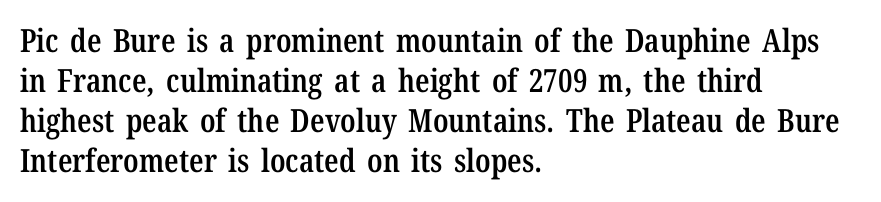
Q: Is the text bold? A: Semi-bold.
Q: Is the text italic (slanted)? A: No, it is upright.
Q: Is the typeface a serif or a sans-serif typeface? A: Serif.
Q: Is the text underlined? A: No.
Q: How is the paragraph aligned? A: Left-aligned.
Q: Is the spacing between letters normal or unusually wide? A: Normal.
Q: Is the spacing between lines tight, normal or loose? A: Normal.
Q: Width (condensed, normal, or wide)? A: Condensed.
Q: Stroke contrast? A: Low.
Q: x-height? A: Medium.
Q: Monospaced? A: No.
